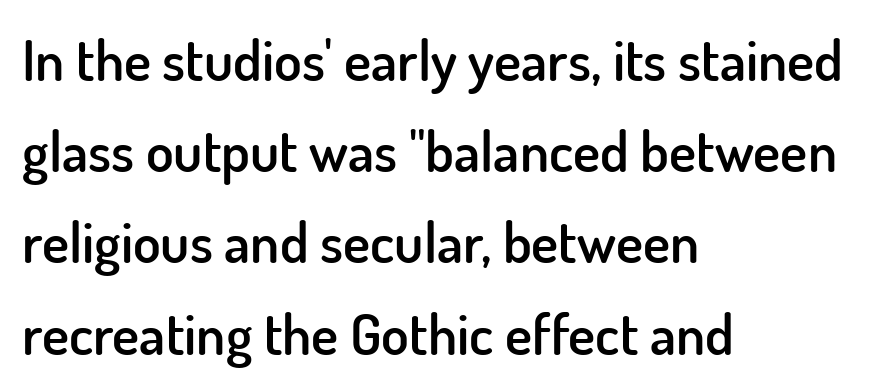
The image shows 57 px semibold sans-serif type, upright; set left-aligned, normal line spacing (1.6x), normal letter spacing, not underlined; low stroke contrast and a small x-height.
